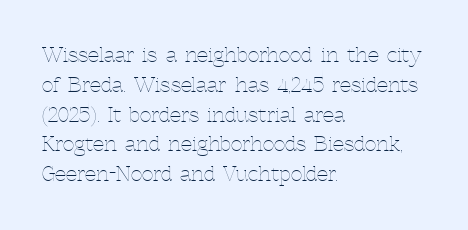
Rule under the text: the space is simply empty. Upright lettering throughout. This rendering leaves character spacing at its baseline value. If you drew a ruler down the left edge, every line would touch it. Is there much room between lines? A standard amount, neither cramped nor airy. This reads as an unemphasized weight, regular at the heaviest.
